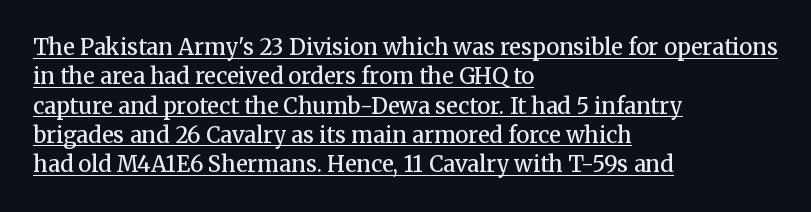
Q: Is the text bold? A: Semi-bold.
Q: Is the text italic (slanted)? A: No, it is upright.
Q: Is the text underlined? A: Yes.
Q: How is the paragraph aligned? A: Left-aligned.
Q: Is the spacing between letters normal or unusually wide? A: Normal.
Q: Is the spacing between lines tight, normal or loose? A: Normal.
